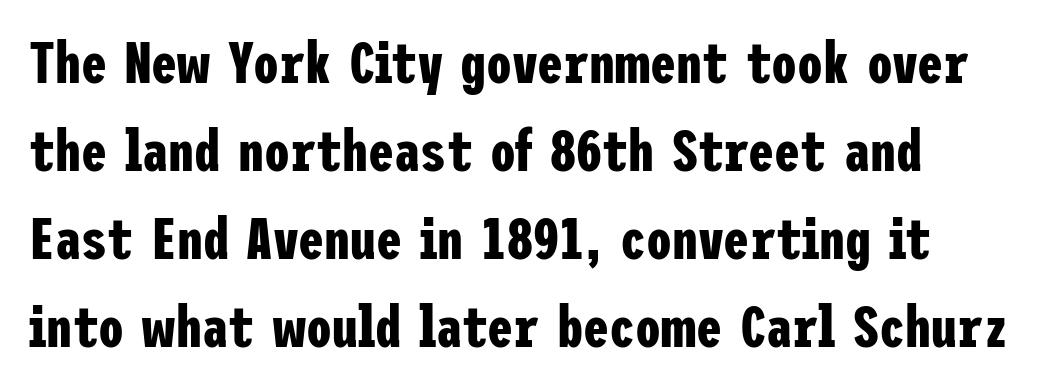
Q: Is the text bold? A: Yes.
Q: Is the text italic (slanted)? A: No, it is upright.
Q: Is the typeface a serif or a sans-serif typeface? A: Sans-serif.
Q: Is the text underlined? A: No.
Q: Is the spacing between letters normal or unusually wide? A: Normal.
Q: Is the spacing between lines tight, normal or loose? A: Normal.
Q: Width (condensed, normal, or wide)? A: Condensed.
Q: Stroke contrast? A: Low.
Q: x-height? A: Medium.
